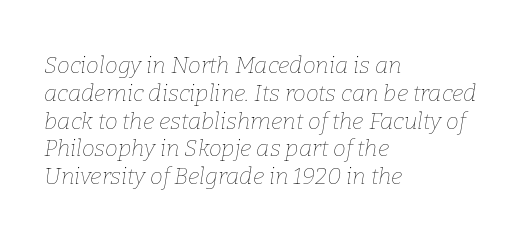
Only glyphs here, with clear space below each row. Line beginnings align vertically; line endings do not. Stroke mass is kept to a normal reading level or below. Characters follow at the spacing the type designer built in. The letters are slanted; this is an italic face.
